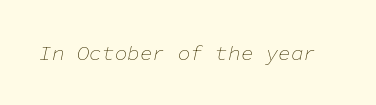
Compared with typical body copy, the letter spacing here is the same. Anything drawn beneath the words? Only blank space. Is this a heavy cut? Hardly; it is regular or lighter. A typesetter would mark this as italic.
